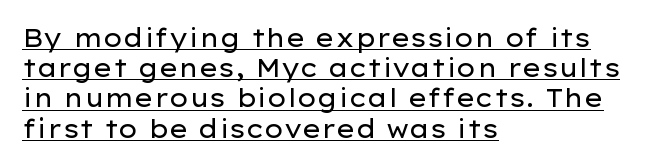
The image shows 25 px text type, upright; set left-aligned, line spacing 1.21x, normal letter spacing, underlined.
